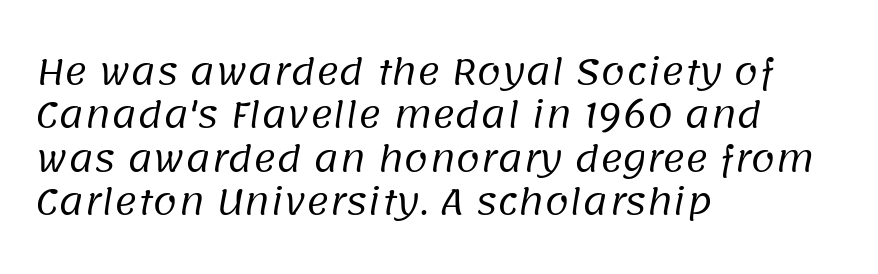
{"serif": "no", "bold": "no", "weight": "regular", "width": "normal", "stroke_contrast": "low", "x_height": "large", "monospaced": "no", "underline": "no", "align": "left", "line_spacing_ratio": 1.24, "letter_spacing": "normal", "letter_spacing_em": 0.0, "glyph_px": 35}
